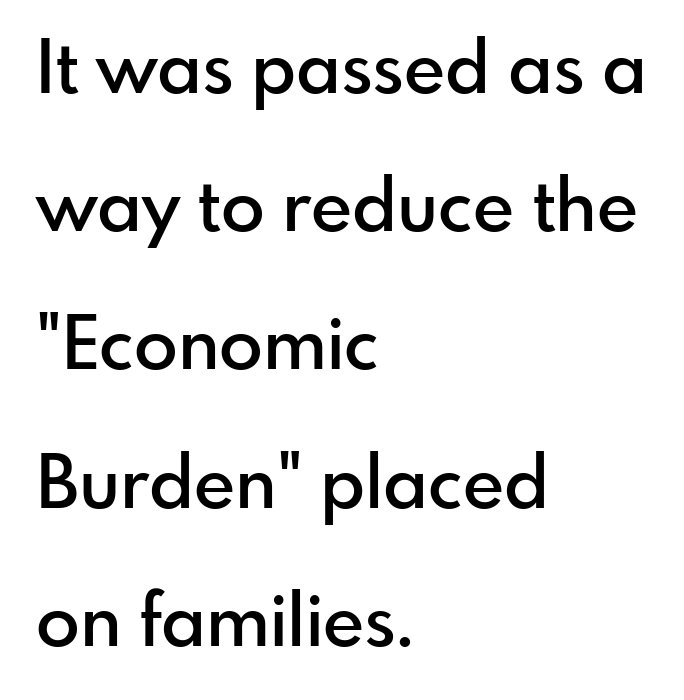
The gaps between neighbouring characters are ordinary and unremarkable. The glyphs have the mass of a demibold cut, below bold. Compared with typical paragraphs, the rows here are farther apart. Vertical strokes here are truly vertical.
